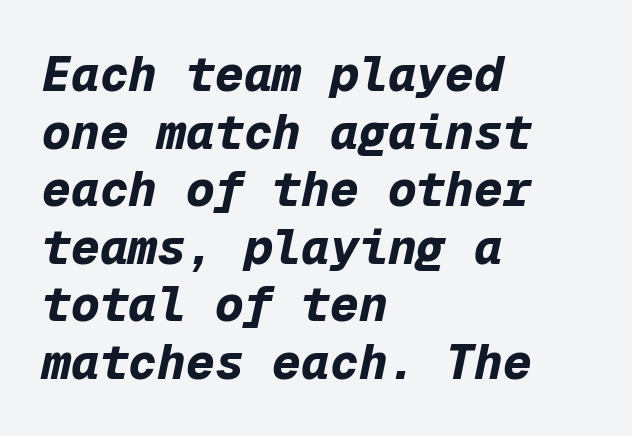
Q: Is the text bold? A: Yes.
Q: Is the text italic (slanted)? A: Yes, it leans right by about 12 degrees.
Q: Is the text underlined? A: No.
Q: How is the paragraph aligned? A: Left-aligned.
Q: Is the spacing between letters normal or unusually wide? A: Normal.
Q: Width (condensed, normal, or wide)? A: Normal.
Q: Stroke contrast? A: Low.
Q: x-height? A: Medium.
Q: Monospaced? A: Yes.
